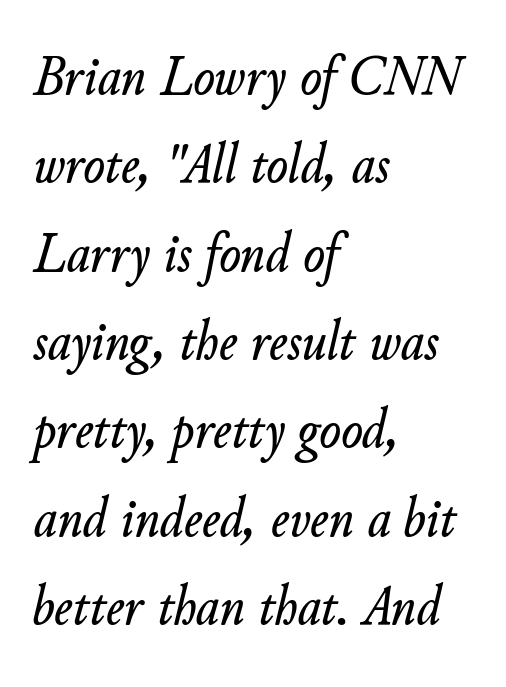
The image shows 57 px text type, italic (leaning right); set left-aligned, normal line spacing (1.55x), normal letter spacing, not underlined; low stroke contrast and a small x-height.
